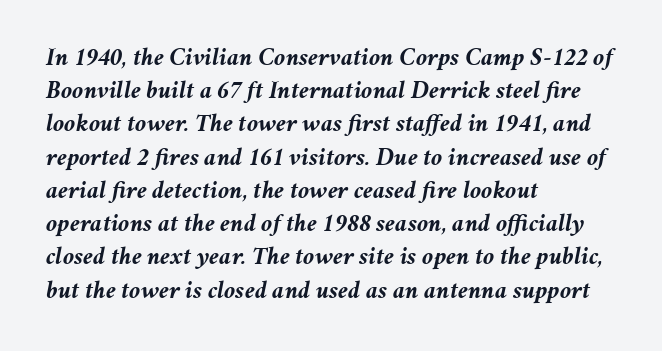
Bare-footed words on every line. Each new line begins a customary step beneath the previous one. If you drew a ruler down the left edge, every line would touch it. Spacing between characters is what you'd get straight out of the box. Would a proofreader flag this as italicized? Yes. These lines carry a lot of weight — the face is fully bold.
